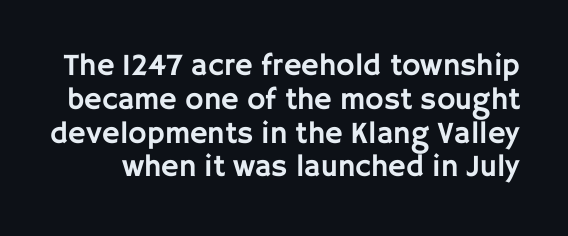
The image shows 31 px sans-serif type, upright; set tight line spacing (1.09x), normal letter spacing, not underlined; low stroke contrast and a large x-height.
